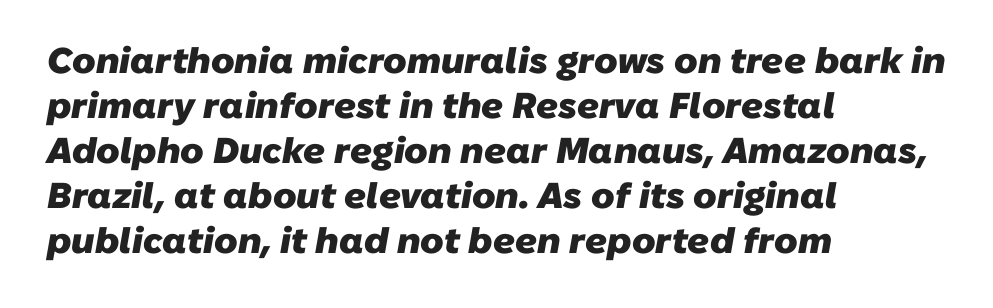
The image shows 36 px heavy sans-serif type; set left-aligned, normal line spacing (1.25x), normal letter spacing, not underlined; low stroke contrast and a medium x-height.
